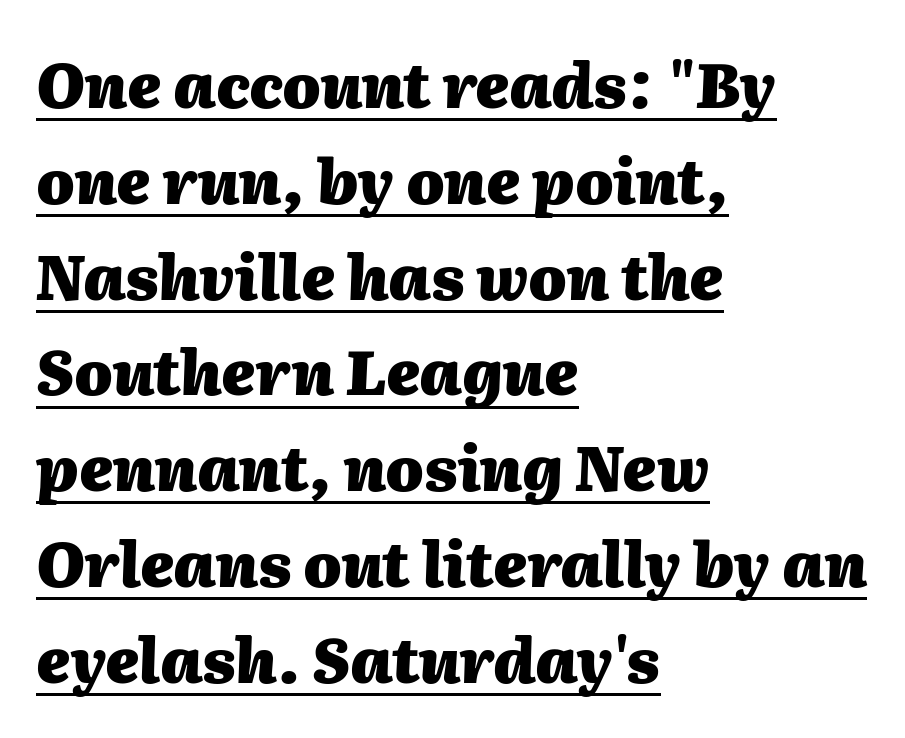
Italic: yes, the glyphs are oblique. A typographer would call this underscored text. What's the leading like? Ordinary, nothing unusual. These lines stack with their left ends in a neat column. The rendering uses natural spacing where letterforms have individual widths.
